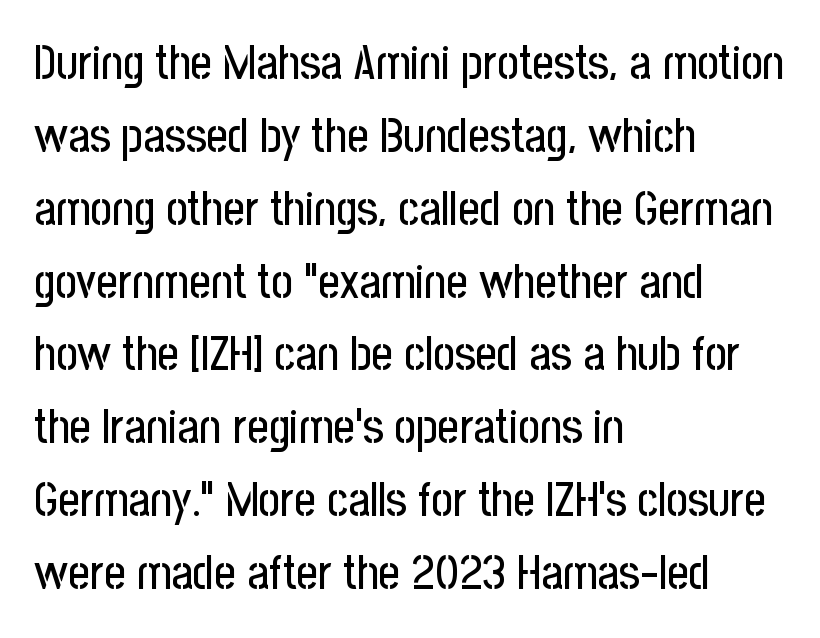
{"serif": "no", "italic": "no", "width": "condensed", "stroke_contrast": "low", "x_height": "medium", "monospaced": "no", "underline": "no", "align": "left", "line_spacing": "normal", "line_spacing_ratio": 1.55, "letter_spacing": "normal", "letter_spacing_em": 0.0, "glyph_px": 47}
